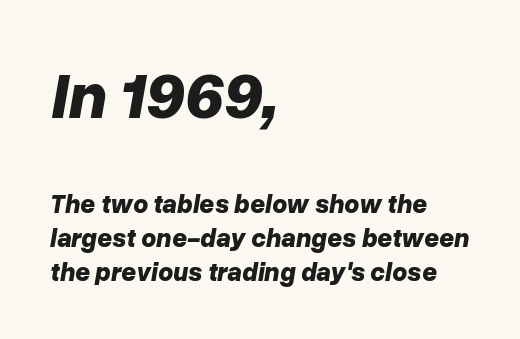
{"italic": "yes", "lean": "right", "slant_degrees": 10, "bold": "yes", "weight": "bold", "width": "normal", "stroke_contrast": "low", "x_height": "medium", "monospaced": "no", "underline": "no", "align": "left", "line_spacing": "normal", "line_spacing_ratio": 1.3, "letter_spacing": "normal", "letter_spacing_em": 0.0, "larger_block": "first", "size_ratio": 2.5, "glyph_px": 65}
